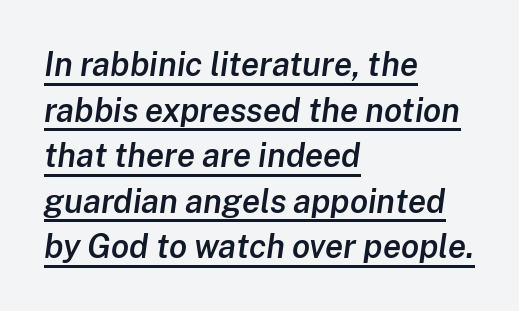
Each line starts at the same left margin while the right side varies. How are the letters spaced? Ordinarily, with no added tracking. Has an underline been added? It has. The block of text has a typical density, with ordinary space between rows. It's the slanting kind of type. Character widths vary here, with narrow letters taking less room than wide ones.
